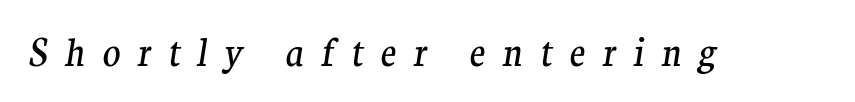
Q: Is the text bold? A: No.
Q: Is the text italic (slanted)? A: Yes, it leans right by about 9 degrees.
Q: Is the typeface a serif or a sans-serif typeface? A: Serif.
Q: Is the text underlined? A: No.
Q: Is the spacing between letters normal or unusually wide? A: Unusually wide.
Q: Width (condensed, normal, or wide)? A: Normal.
Q: Stroke contrast? A: Medium.
Q: x-height? A: Medium.
Q: Monospaced? A: No.
